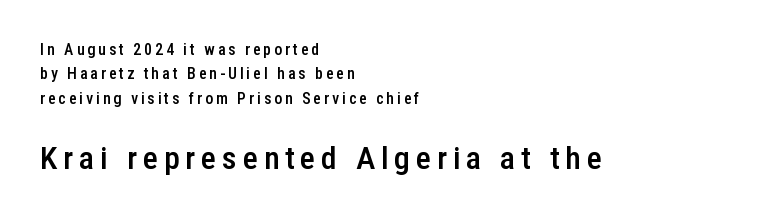
{"serif": "no", "italic": "no", "bold": "semi", "weight": "semibold", "width": "condensed", "stroke_contrast": "low", "x_height": "medium", "monospaced": "no", "underline": "no", "align": "left", "line_spacing": "normal", "line_spacing_ratio": 1.53, "larger_block": "second", "size_ratio": 2.0, "glyph_px": 32}
